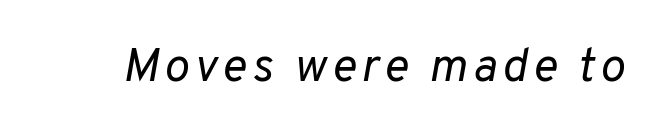
The image shows 47 px regular-weight type, italic (leaning right); set not underlined; low stroke contrast and a medium x-height.
